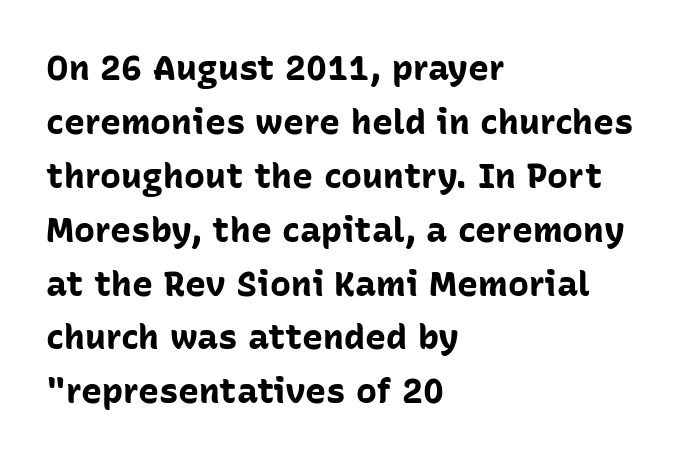
The image shows 35 px bold sans-serif type, upright; set left-aligned, normal line spacing (1.54x), normal letter spacing, not underlined; low stroke contrast and a medium x-height.
